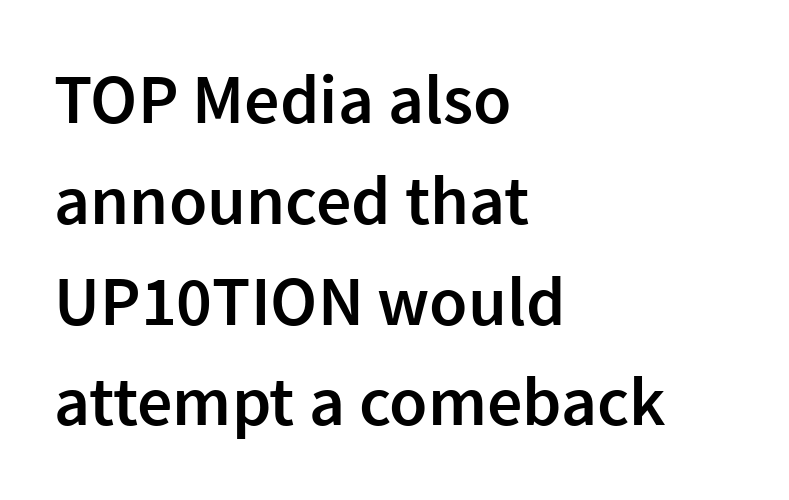
{"serif": "no", "italic": "no", "bold": "semi", "weight": "semibold", "width": "normal", "stroke_contrast": "low", "x_height": "medium", "monospaced": "no", "underline": "no", "align": "left", "line_spacing": "normal", "line_spacing_ratio": 1.44, "letter_spacing": "normal", "letter_spacing_em": 0.0, "glyph_px": 70}
